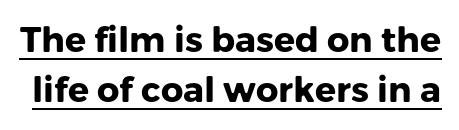
The face used here is proportionally spaced, like ordinary book or web type. The lettering is marked with a stroke running underneath it. This sample uses plain, unmodified letter spacing. Upright lettering throughout. Does the type have serifs? No, each stem ends abruptly.
